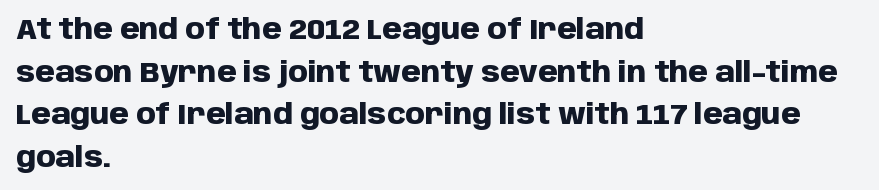
The image shows 28 px heavy sans-serif type, upright; set left-aligned, normal line spacing (1.52x), normal letter spacing, not underlined; low stroke contrast and a large x-height.
